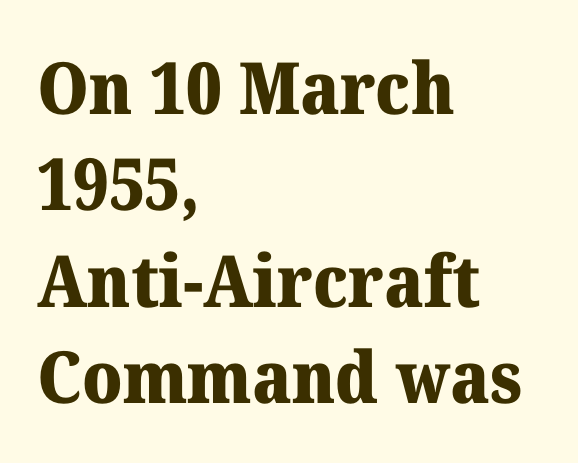
Check where the strokes stop: tiny serifs finish them off. These lines are rendered in a variable-pitch font. The setting favours the left margin, as ordinary paragraphs usually do. The letters stand upright; this is a roman face. Successive baselines arrive at the customary interval. Has an underline been added? It has not.
